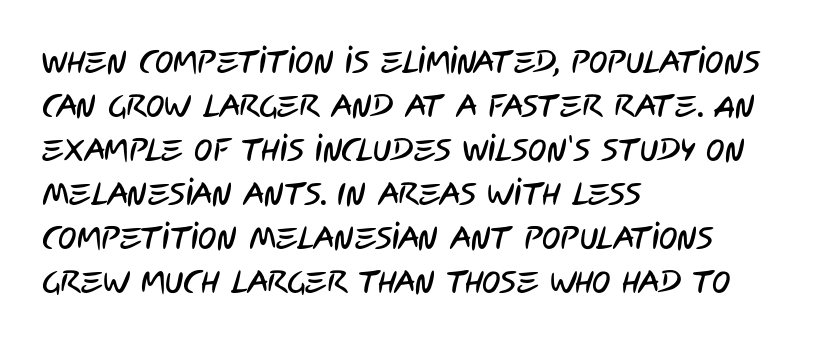
The image shows 31 px condensed sans-serif type; set left-aligned, normal line spacing (1.42x), normal letter spacing, not underlined; low stroke contrast and a large x-height.
